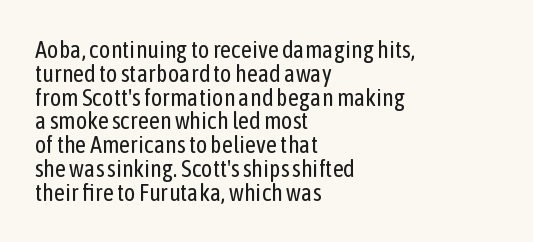
Q: Is the text bold? A: No.
Q: Is the text italic (slanted)? A: No, it is upright.
Q: Is the text underlined? A: No.
Q: How is the paragraph aligned? A: Left-aligned.
Q: Is the spacing between letters normal or unusually wide? A: Normal.
Q: Is the spacing between lines tight, normal or loose? A: Tight.
